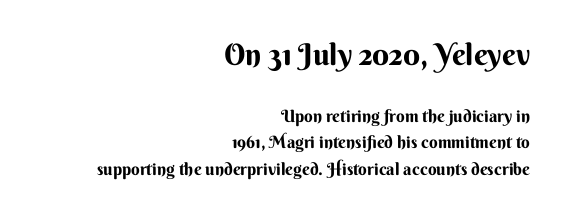
The image shows 30 px bold sans-serif type, upright; set right-aligned, normal line spacing (1.54x), normal letter spacing, not underlined; the first (top) block is 1.76x larger; medium stroke contrast and a small x-height.
